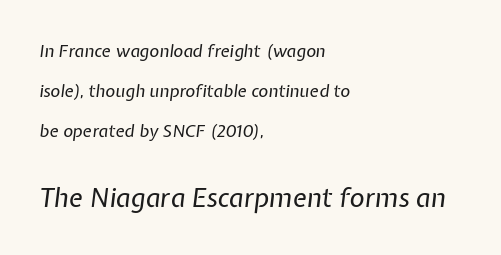
Is the letter spacing exaggerated? No — it looks like the ordinary default. The glyphs look as if they've been sheared to an angle. The vertical gap from one line to the next is large. Of the two passages, the one underneath uses the larger point size. Decoration check: the copy has no underline.
